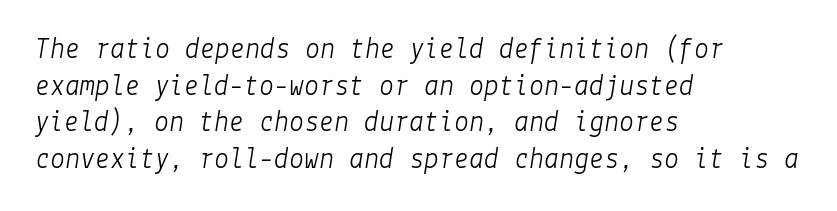
The image shows 30 px light type, italic (leaning right); set left-aligned, line spacing 1.22x, normal letter spacing, not underlined; low stroke contrast and a medium x-height.
